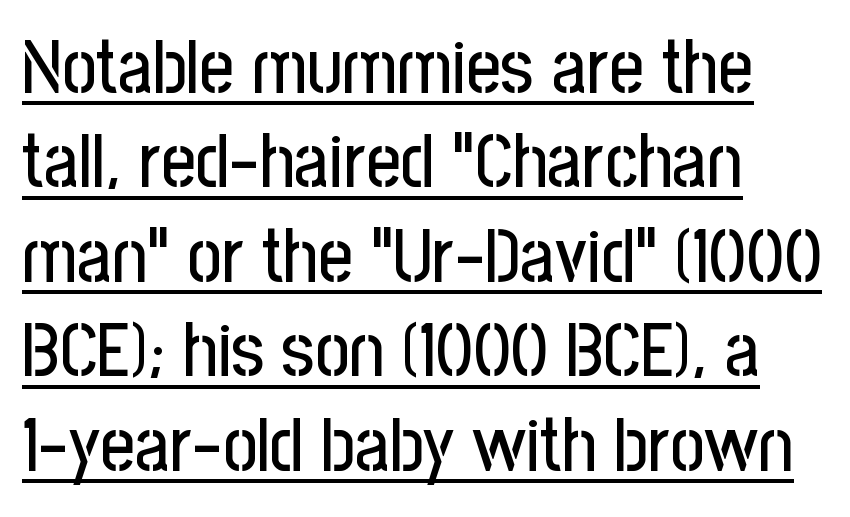
Q: Is the text italic (slanted)? A: No, it is upright.
Q: Is the typeface a serif or a sans-serif typeface? A: Sans-serif.
Q: Is the text underlined? A: Yes.
Q: How is the paragraph aligned? A: Left-aligned.
Q: Is the spacing between letters normal or unusually wide? A: Normal.
Q: Is the spacing between lines tight, normal or loose? A: Normal.
Q: Width (condensed, normal, or wide)? A: Condensed.
Q: Stroke contrast? A: Low.
Q: x-height? A: Medium.
Q: Monospaced? A: No.
